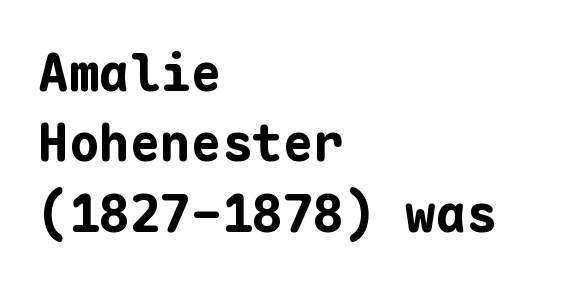
Q: Is the text bold? A: Yes.
Q: Is the text italic (slanted)? A: No, it is upright.
Q: Is the typeface a serif or a sans-serif typeface? A: Sans-serif.
Q: Is the text underlined? A: No.
Q: How is the paragraph aligned? A: Left-aligned.
Q: Is the spacing between letters normal or unusually wide? A: Normal.
Q: Is the spacing between lines tight, normal or loose? A: Normal.
Q: Width (condensed, normal, or wide)? A: Normal.
Q: Stroke contrast? A: Low.
Q: x-height? A: Medium.
Q: Monospaced? A: Yes.
